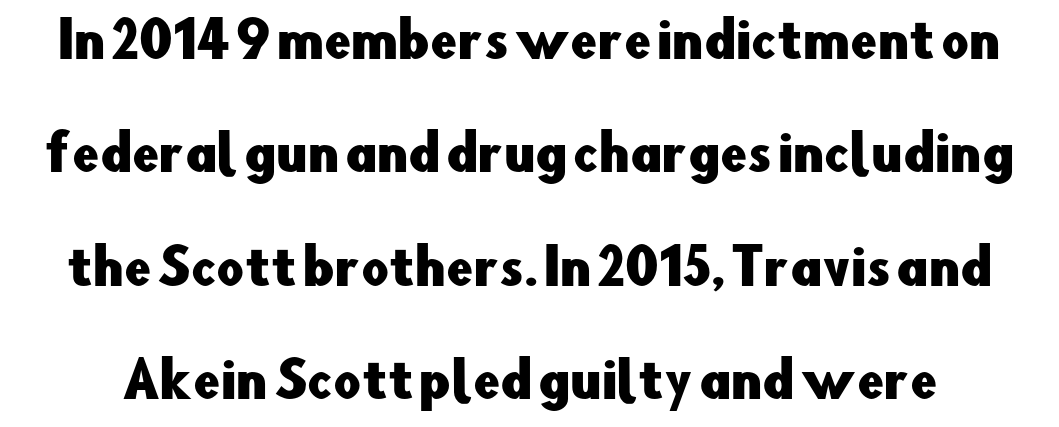
{"serif": "no", "italic": "no", "width": "normal", "stroke_contrast": "low", "x_height": "small", "monospaced": "no", "underline": "no", "line_spacing": "loose", "line_spacing_ratio": 2.36, "letter_spacing": "normal", "letter_spacing_em": 0.0, "glyph_px": 48}
